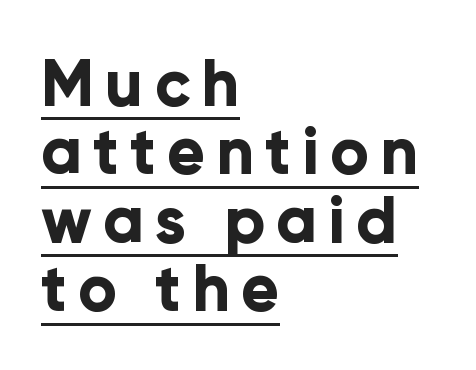
Like a heading marked for emphasis, these lines bear an underscore. The characters look thick and weighty, a clear bold. Typographically, this falls in the sans-serif category. Leftover space on each line is placed entirely after the last word. Is this a fixed-width face? No — the glyphs have proportional, varying widths. The block of text is dense from top to bottom, with scant space between rows.
